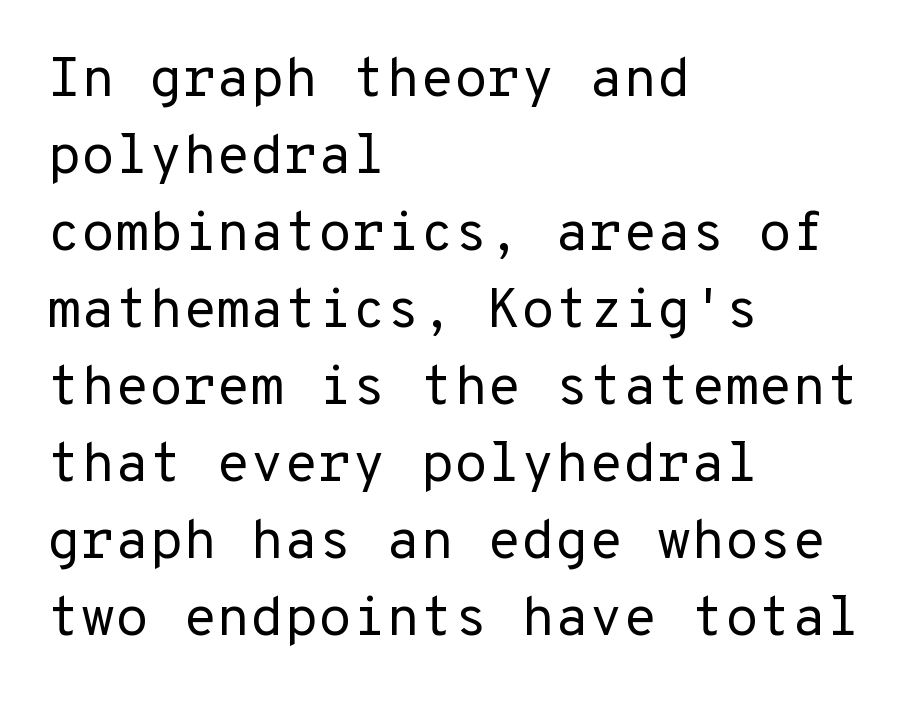
The strip under each line holds only bare page. The weight tops out at a normal text grade. The letters carry no serifs — their stems end cleanly without finishing strokes. Typeset ragged right — the left edge is the straight one. This is roman type, the default non-slanted kind. Normally led — the rows are evenly, conventionally spaced.
